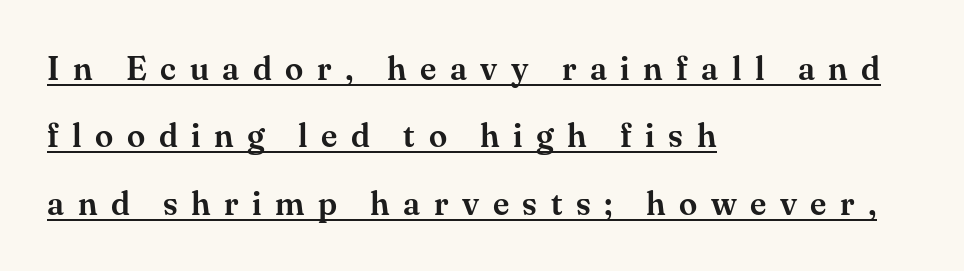
The face used here is seriffed, in the tradition of book romans. Proportional: the letters do not fall into vertical columns. Short note: letters widely spaced. The face used here appears with an underline applied. Baseline-to-baseline distance is far greater than the letter height. The lettering stays uniformly vertical, giving the passage a roman look.
